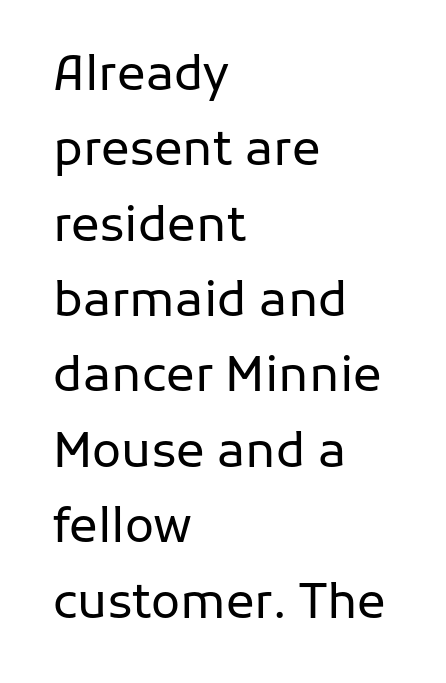
The cut favours lightness, reaching ordinary text weight at its darkest. Unlike a traditional serif, this face leaves its strokes unadorned. Each letter keeps its own natural width here, so spacing adapts to shape. Posture: straight, roman, zero tilt. Quick note: underline off. Line beginnings align vertically; line endings do not.
